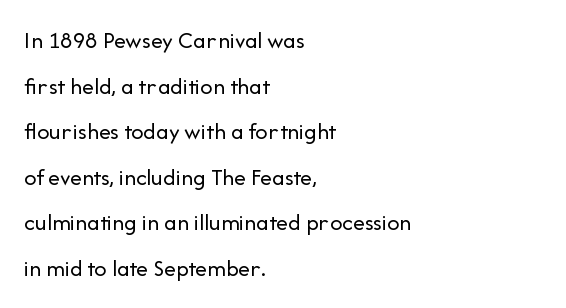
You can tell it's not italic because the verticals are truly vertical. Compared with a typical body face, this is equally light or lighter still. In CSS terms this would be text-align: left. Nobody drew a line under any word here.
